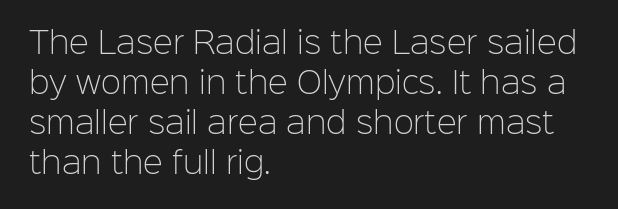
The image shows 30 px light sans-serif type, upright; set left-aligned, normal line spacing (1.33x), normal letter spacing, not underlined; low stroke contrast and a medium x-height.
